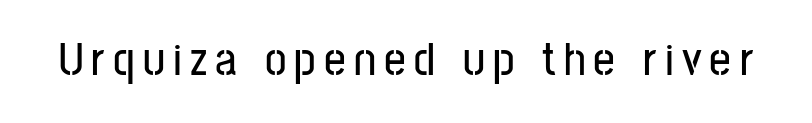
Think of a printed novel: that variable character pitch is what you see here. Look at the bottom of the vertical strokes: they stop flat, with no serifs. The lettering holds an erect, upright posture throughout. Check the space under the baseline: it is left empty.
